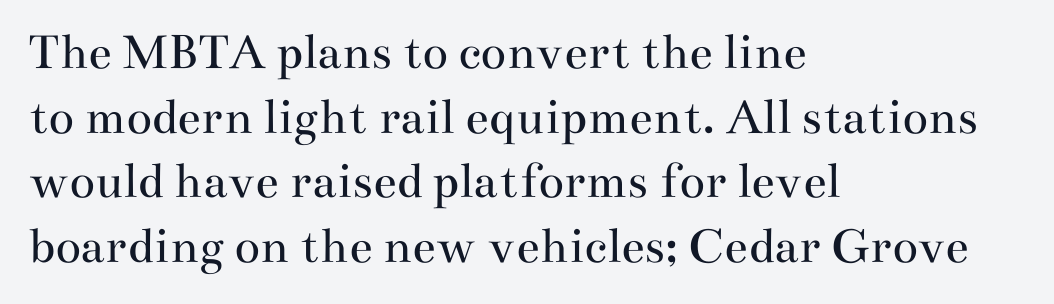
{"serif": "yes", "italic": "no", "bold": "no", "weight": "regular", "width": "wide", "stroke_contrast": "medium", "x_height": "small", "monospaced": "no", "underline": "no", "align": "left", "line_spacing_ratio": 1.22, "letter_spacing": "normal", "letter_spacing_em": 0.0, "glyph_px": 53}
